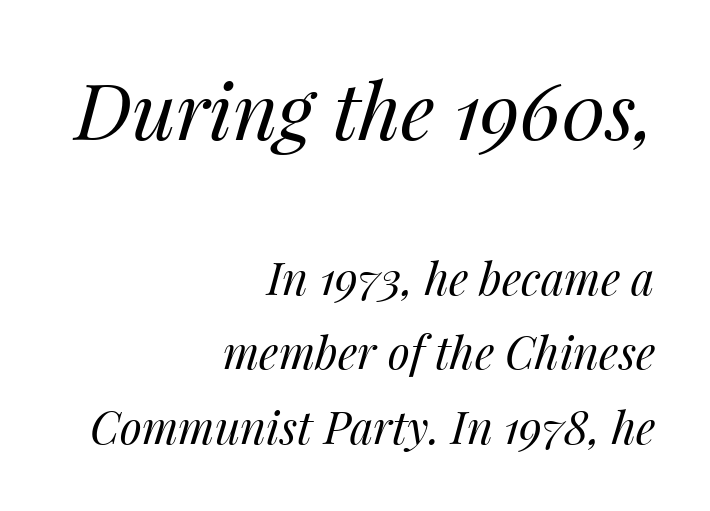
Q: Is the text bold? A: No.
Q: Is the text italic (slanted)? A: Yes, it leans right by about 14 degrees.
Q: Is the text underlined? A: No.
Q: How is the paragraph aligned? A: Right-aligned.
Q: Is the spacing between letters normal or unusually wide? A: Normal.
Q: Is the spacing between lines tight, normal or loose? A: Normal.
Q: Which block of text is set in a larger size, the first (top) or the second (bottom)? A: The first (top) one.
Q: Width (condensed, normal, or wide)? A: Normal.
Q: Stroke contrast? A: Medium.
Q: x-height? A: Medium.
Q: Monospaced? A: No.
